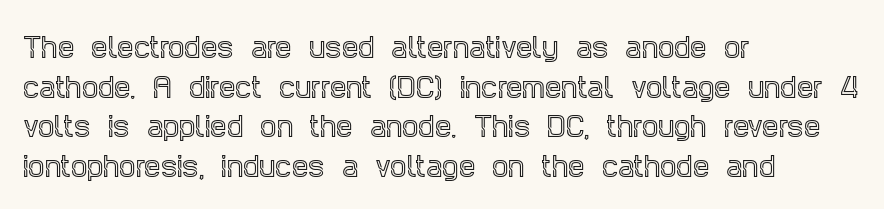
{"italic": "no", "underline": "no", "align": "left", "line_spacing": "normal", "line_spacing_ratio": 1.52, "letter_spacing": "normal", "letter_spacing_em": 0.0, "glyph_px": 26}
